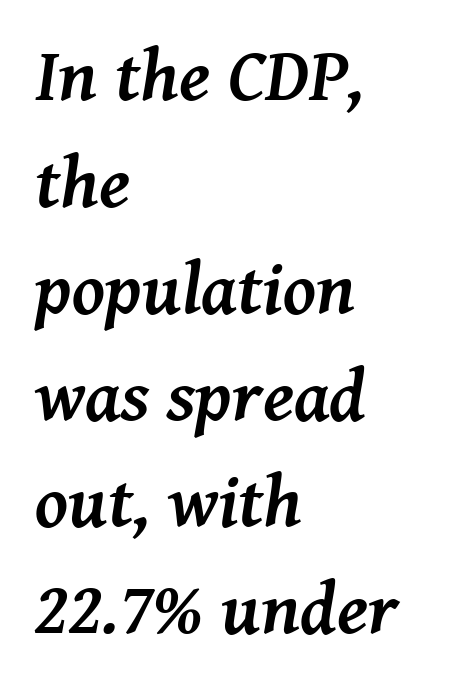
The image shows 74 px semibold serif type, italic (leaning right); set left-aligned, normal line spacing (1.44x), normal letter spacing, not underlined; medium stroke contrast and a medium x-height.
